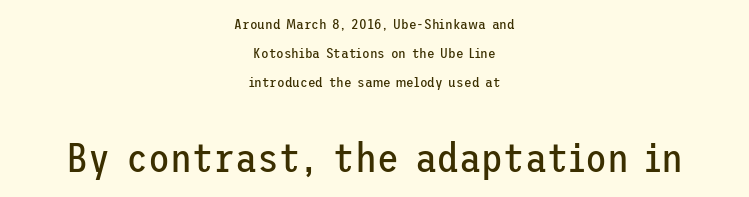
Q: Is the text bold? A: No.
Q: Is the text italic (slanted)? A: No, it is upright.
Q: Is the typeface a serif or a sans-serif typeface? A: Sans-serif.
Q: Is the text underlined? A: No.
Q: How is the paragraph aligned? A: Centered.
Q: Is the spacing between letters normal or unusually wide? A: Normal.
Q: Is the spacing between lines tight, normal or loose? A: Loose.
Q: Which block of text is set in a larger size, the first (top) or the second (bottom)? A: The second (bottom) one.
Q: Width (condensed, normal, or wide)? A: Normal.
Q: Stroke contrast? A: Low.
Q: x-height? A: Medium.
